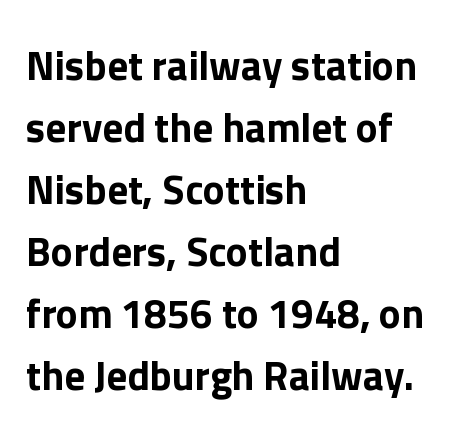
Q: Is the text italic (slanted)? A: No, it is upright.
Q: Is the typeface a serif or a sans-serif typeface? A: Sans-serif.
Q: Is the text underlined? A: No.
Q: How is the paragraph aligned? A: Left-aligned.
Q: Is the spacing between letters normal or unusually wide? A: Normal.
Q: Is the spacing between lines tight, normal or loose? A: Normal.
Q: Width (condensed, normal, or wide)? A: Normal.
Q: Stroke contrast? A: Low.
Q: x-height? A: Medium.
Q: Monospaced? A: No.
